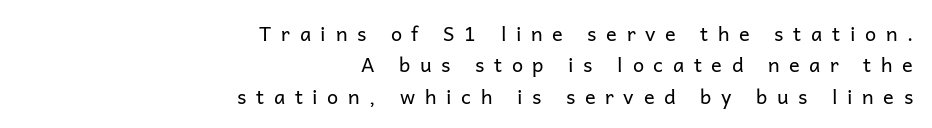
Q: Is the text bold? A: No.
Q: Is the text italic (slanted)? A: No, it is upright.
Q: Is the text underlined? A: No.
Q: How is the paragraph aligned? A: Right-aligned.
Q: Is the spacing between letters normal or unusually wide? A: Unusually wide.
Q: Is the spacing between lines tight, normal or loose? A: Normal.
